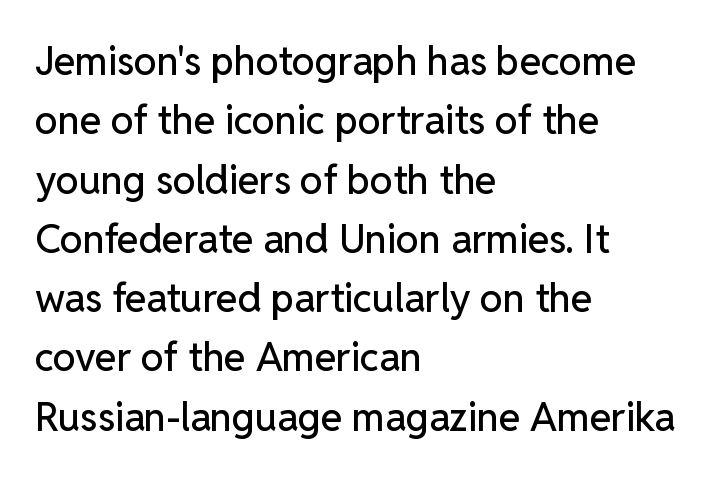
{"serif": "no", "italic": "no", "width": "normal", "stroke_contrast": "low", "x_height": "medium", "monospaced": "no", "underline": "no", "align": "left", "line_spacing": "normal", "line_spacing_ratio": 1.52, "letter_spacing": "normal", "letter_spacing_em": 0.0, "glyph_px": 39}
